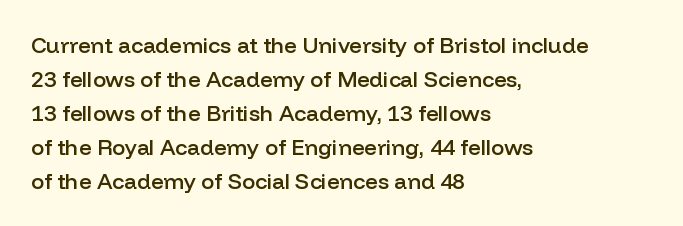
{"italic": "no", "bold": "semi", "underline": "no", "align": "left", "line_spacing": "normal", "line_spacing_ratio": 1.54, "letter_spacing": "normal", "letter_spacing_em": 0.0, "glyph_px": 22}
